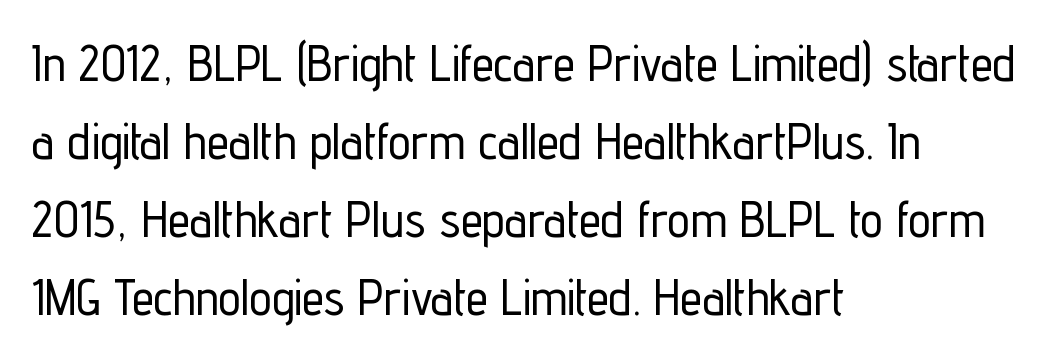
Q: Is the text italic (slanted)? A: No, it is upright.
Q: Is the typeface a serif or a sans-serif typeface? A: Sans-serif.
Q: Is the text underlined? A: No.
Q: How is the paragraph aligned? A: Left-aligned.
Q: Is the spacing between letters normal or unusually wide? A: Normal.
Q: Is the spacing between lines tight, normal or loose? A: Normal.
Q: Width (condensed, normal, or wide)? A: Condensed.
Q: Stroke contrast? A: Low.
Q: x-height? A: Medium.
Q: Monospaced? A: No.
